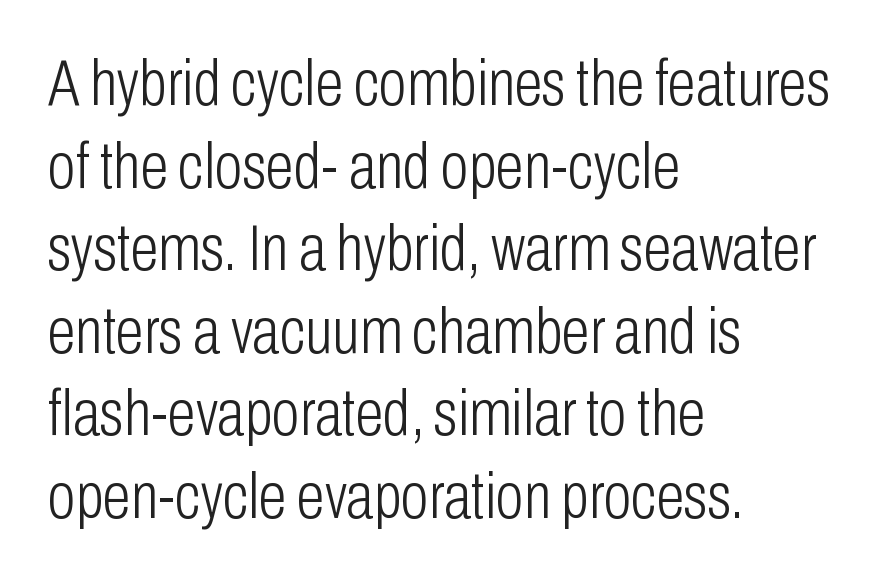
Do the letters lean? They stand straight. The face used here is a sans, in the tradition of grotesques and geometrics. Heft: none added — not bold. In terms of leading, this rendering sits right in the middle. The passage shown is typed in a proportional face where columns would drift.
